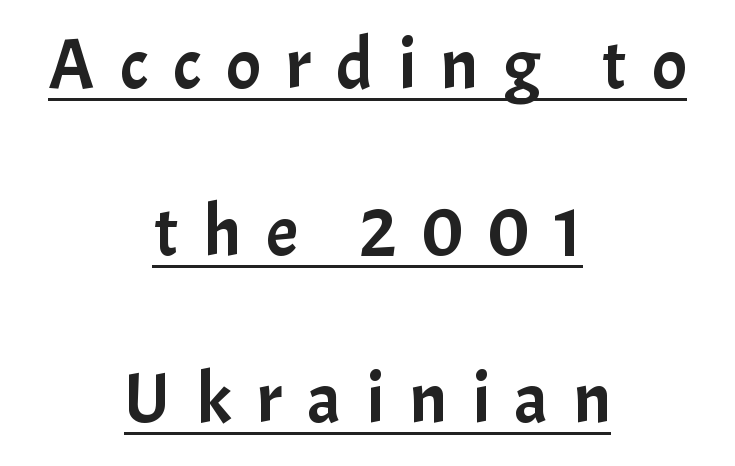
{"serif": "no", "italic": "no", "width": "normal", "stroke_contrast": "low", "x_height": "medium", "monospaced": "no", "underline": "yes", "align": "center", "line_spacing": "loose", "line_spacing_ratio": 2.32, "letter_spacing": "wide", "letter_spacing_em": 0.35, "glyph_px": 72}
